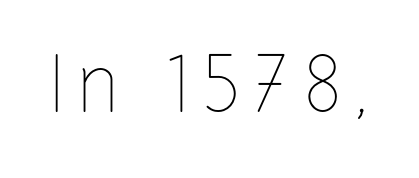
Q: Is the text bold? A: No.
Q: Is the text italic (slanted)? A: No, it is upright.
Q: Is the text underlined? A: No.
Q: Is the spacing between letters normal or unusually wide? A: Unusually wide.
Q: Width (condensed, normal, or wide)? A: Condensed.
Q: Stroke contrast? A: Low.
Q: x-height? A: Medium.
Q: Monospaced? A: No.
